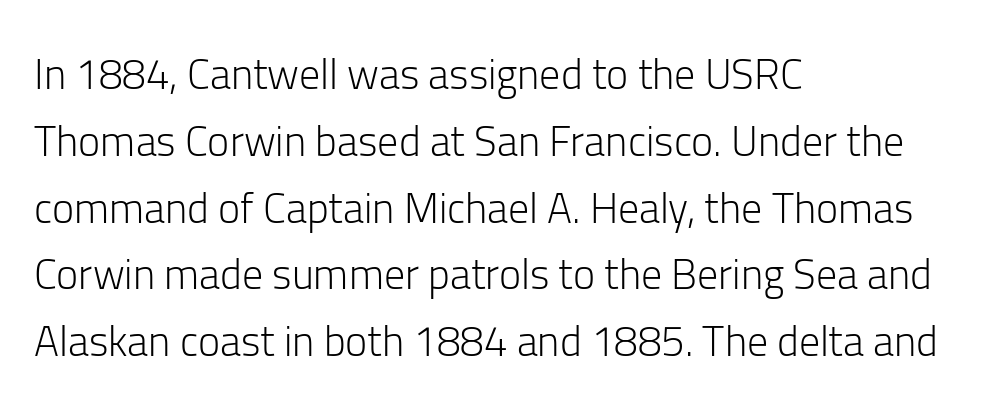
{"serif": "no", "italic": "no", "bold": "no", "weight": "light", "width": "normal", "stroke_contrast": "low", "x_height": "medium", "monospaced": "no", "underline": "no", "align": "left", "line_spacing": "normal", "line_spacing_ratio": 1.59, "letter_spacing": "normal", "letter_spacing_em": 0.0, "glyph_px": 42}
